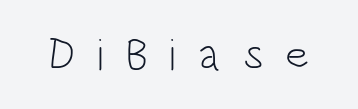
{"serif": "no", "italic": "no", "bold": "no", "weight": "light", "width": "condensed", "stroke_contrast": "low", "x_height": "large", "monospaced": "no", "underline": "no", "letter_spacing": "wide", "letter_spacing_em": 0.5, "glyph_px": 44}
